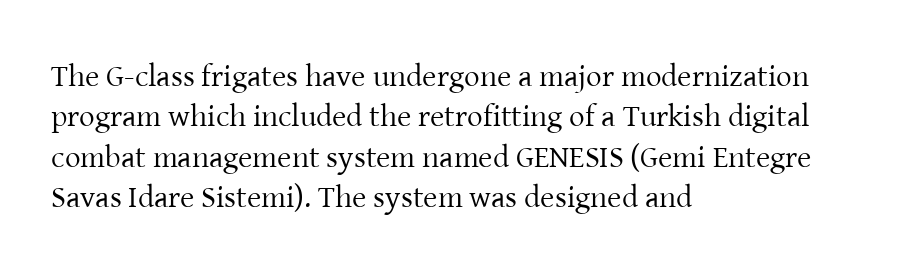
Q: Is the text bold? A: No.
Q: Is the text italic (slanted)? A: No, it is upright.
Q: Is the typeface a serif or a sans-serif typeface? A: Serif.
Q: Is the text underlined? A: No.
Q: How is the paragraph aligned? A: Left-aligned.
Q: Is the spacing between letters normal or unusually wide? A: Normal.
Q: Is the spacing between lines tight, normal or loose? A: Normal.
Q: Width (condensed, normal, or wide)? A: Normal.
Q: Stroke contrast? A: Low.
Q: x-height? A: Medium.
Q: Monospaced? A: No.
